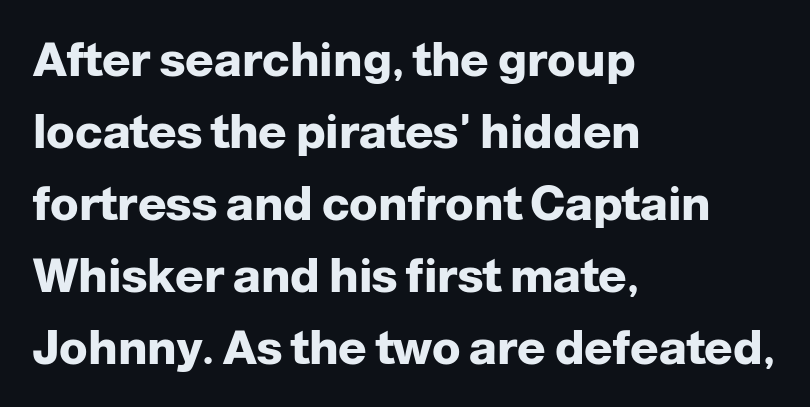
The vertical gap from one line to the next is medium. Check where the strokes stop: nothing finishes them off — pure sans. Is the block centered? No — it sits flush against the left margin. A bare baseline throughout the passage. Spacing verdict: proportional, widths tailored to each character. What weight is shown? A full bold with thick strokes.
